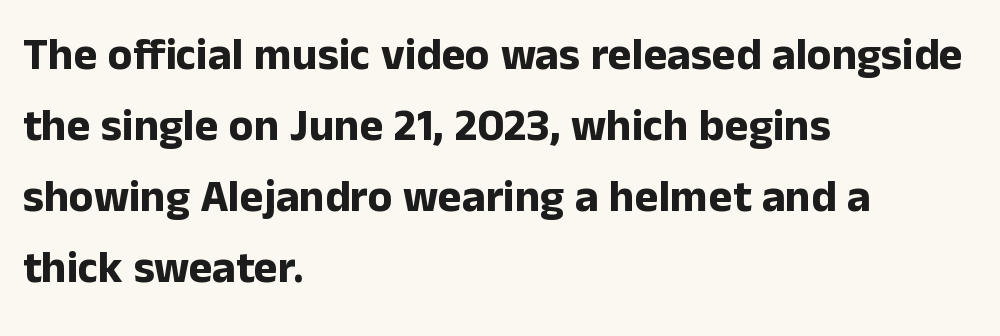
The image shows 45 px bold sans-serif type, upright; set left-aligned, normal line spacing (1.58x), normal letter spacing, not underlined; low stroke contrast and a medium x-height.
